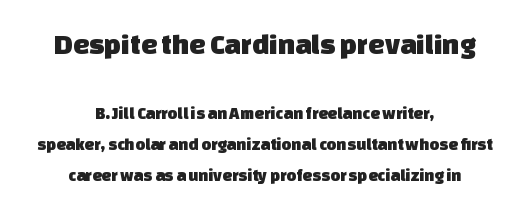
{"serif": "no", "width": "normal", "stroke_contrast": "low", "x_height": "large", "monospaced": "no", "underline": "no", "align": "center", "line_spacing_ratio": 1.83, "letter_spacing": "normal", "letter_spacing_em": 0.0, "larger_block": "first", "size_ratio": 1.71, "glyph_px": 29}
